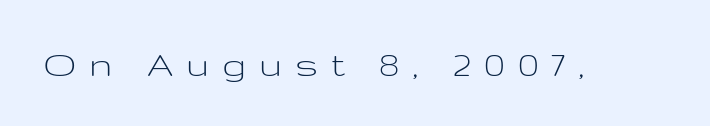
Do the characters align in a grid? No, the font is proportional. What stands out about the letter spacing? Its width — letters are far apart. This rendering features lettering with no underline. Weight: not bold — regular or lighter. When letters stand straight like this, we call the style roman or upright. The passage shown is typeset with a sans-serif family.
